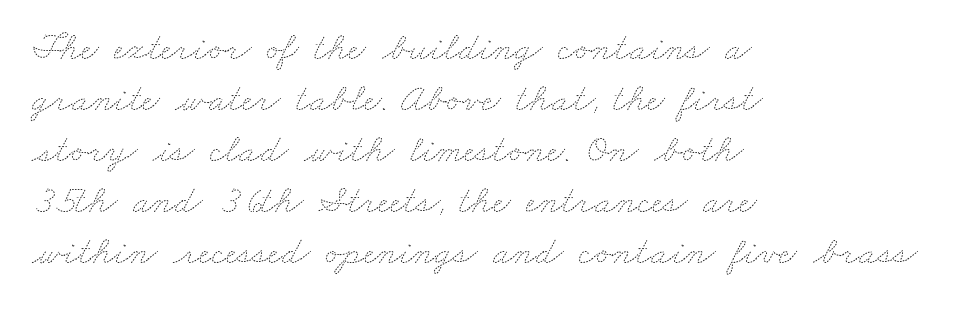
Descenders hang freely into open space. Each letter keeps its own natural width here, so spacing adapts to shape. Letter spacing: default. Is the stroke heavy? The answer is a plain regular-or-lighter.
